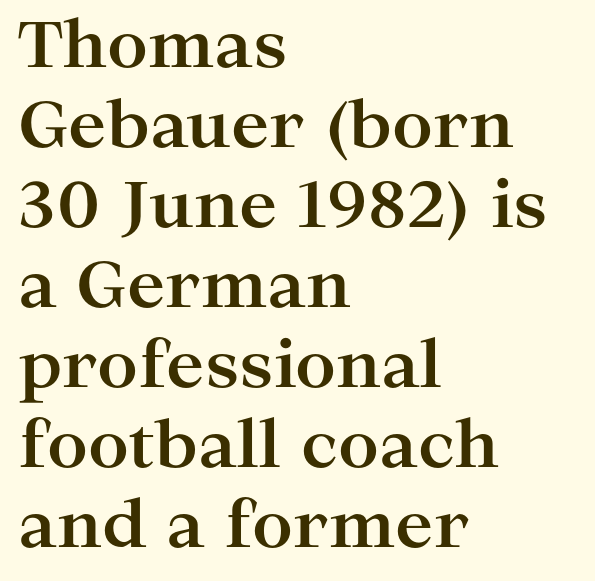
Q: Is the text bold? A: Yes.
Q: Is the text italic (slanted)? A: No, it is upright.
Q: Is the typeface a serif or a sans-serif typeface? A: Serif.
Q: Is the text underlined? A: No.
Q: How is the paragraph aligned? A: Left-aligned.
Q: Is the spacing between letters normal or unusually wide? A: Normal.
Q: Is the spacing between lines tight, normal or loose? A: Normal.
Q: Width (condensed, normal, or wide)? A: Wide.
Q: Stroke contrast? A: High.
Q: x-height? A: Medium.
Q: Monospaced? A: No.
